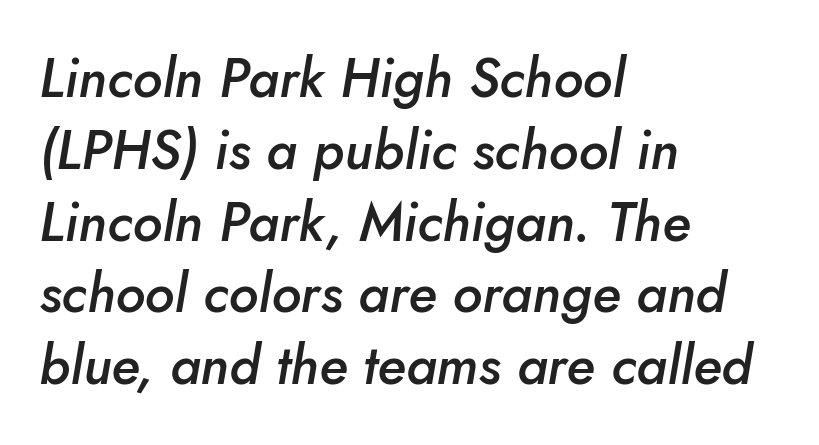
The image shows 54 px semibold type, italic (leaning right); set left-aligned, normal line spacing (1.33x), normal letter spacing, not underlined; low stroke contrast and a small x-height.
